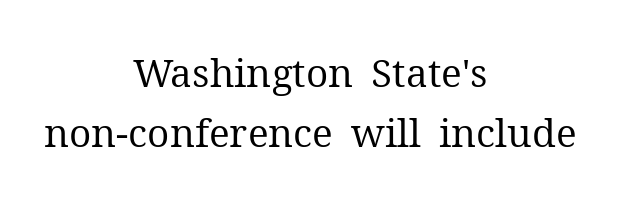
{"serif": "yes", "italic": "no", "bold": "no", "weight": "regular", "width": "normal", "stroke_contrast": "medium", "x_height": "medium", "monospaced": "no", "underline": "no", "align": "center", "line_spacing": "normal", "line_spacing_ratio": 1.53, "letter_spacing": "normal", "letter_spacing_em": 0.0, "glyph_px": 39}
